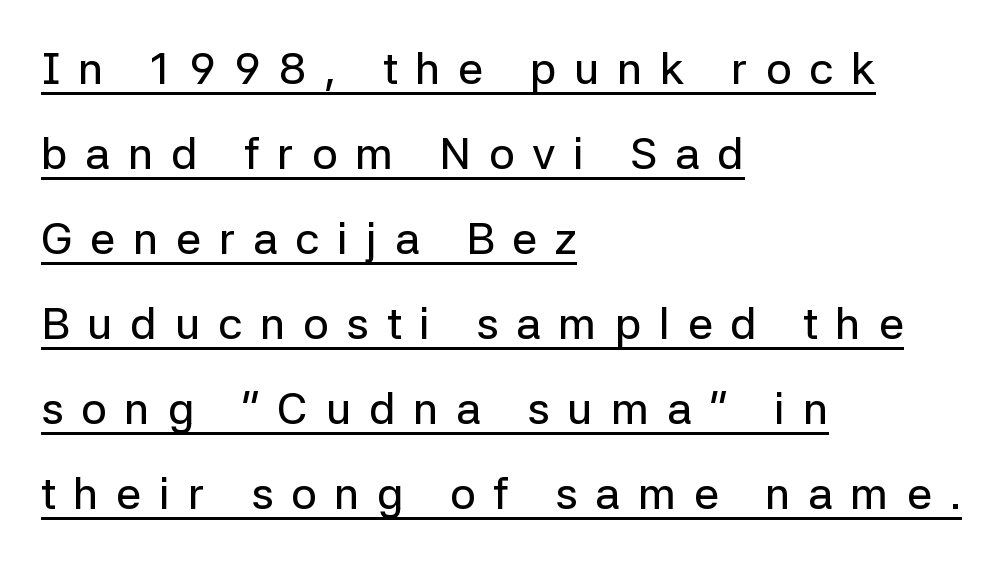
The image shows 45 px sans-serif type, upright; set left-aligned, line spacing 1.89x, unusually wide letter spacing (+0.39 em), underlined; low stroke contrast and a medium x-height.
